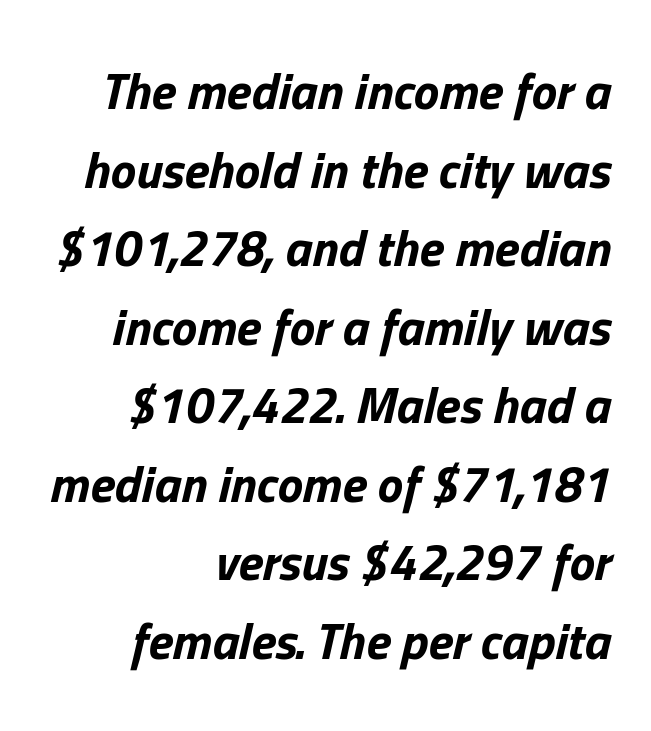
{"italic": "yes", "lean": "right", "slant_degrees": 13, "bold": "yes", "weight": "bold", "width": "normal", "stroke_contrast": "low", "x_height": "medium", "monospaced": "no", "underline": "no", "align": "right", "line_spacing": "normal", "line_spacing_ratio": 1.54, "letter_spacing": "normal", "letter_spacing_em": 0.0, "glyph_px": 51}
